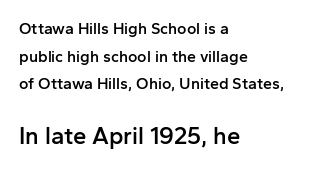
{"italic": "no", "bold": "semi", "underline": "no", "align": "left", "line_spacing_ratio": 1.73, "letter_spacing": "normal", "letter_spacing_em": 0.0, "larger_block": "second", "size_ratio": 1.5, "glyph_px": 24}
